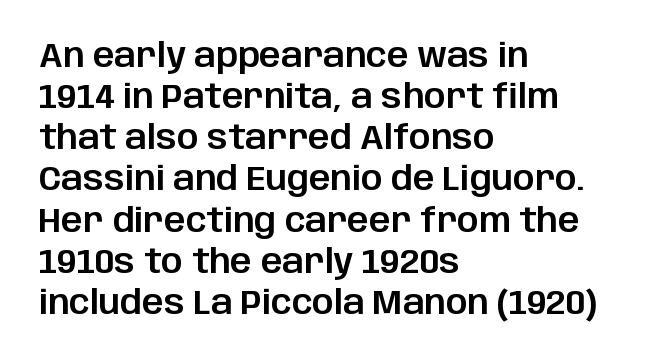
The strip under each line holds only bare page. This is roman type, the default non-slanted kind. Spacing verdict: proportional, widths tailored to each character. Left-aligned paragraph, ragged on the right.
